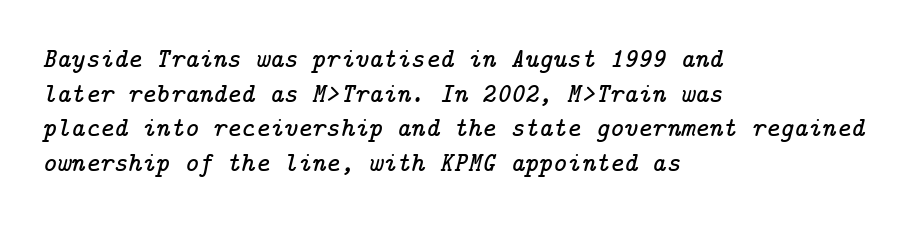
The glyphs look as if they've been sheared to an angle. In CSS terms this would be text-align: left. Rows of type keep a routine distance in the vertical direction. Bare-footed words on every line.
